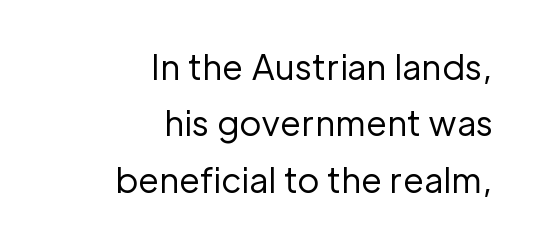
{"serif": "no", "italic": "no", "bold": "no", "weight": "regular", "width": "normal", "stroke_contrast": "low", "x_height": "medium", "monospaced": "no", "underline": "no", "align": "right", "line_spacing": "normal", "line_spacing_ratio": 1.66, "letter_spacing": "normal", "letter_spacing_em": 0.0, "glyph_px": 34}
